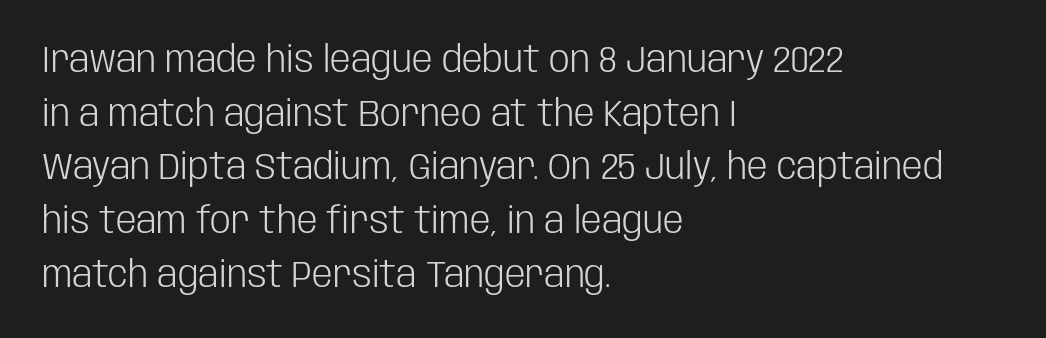
The image shows 37 px light, condensed sans-serif type, upright; set left-aligned, normal line spacing (1.45x), normal letter spacing, not underlined; low stroke contrast and a large x-height.
